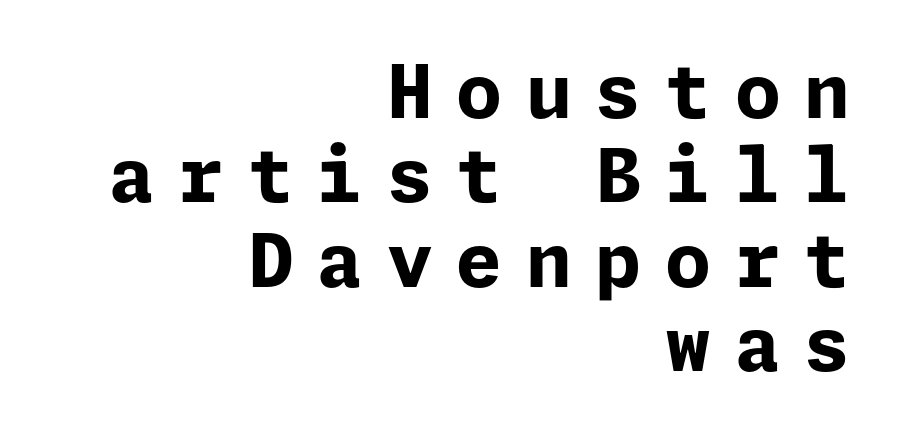
Q: Is the text bold? A: Yes.
Q: Is the text italic (slanted)? A: No, it is upright.
Q: Is the typeface a serif or a sans-serif typeface? A: Sans-serif.
Q: Is the text underlined? A: No.
Q: How is the paragraph aligned? A: Right-aligned.
Q: Is the spacing between letters normal or unusually wide? A: Unusually wide.
Q: Is the spacing between lines tight, normal or loose? A: Tight.
Q: Width (condensed, normal, or wide)? A: Normal.
Q: Stroke contrast? A: Low.
Q: x-height? A: Medium.
